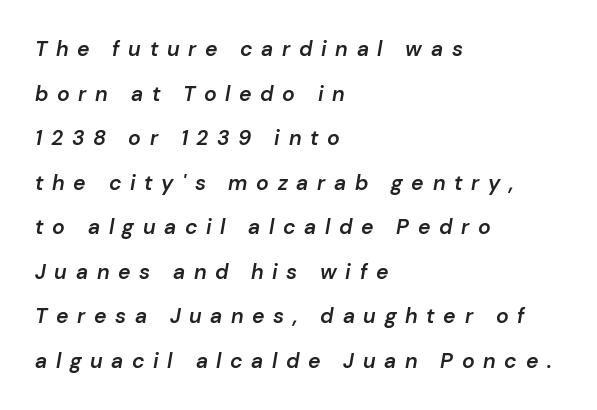
The sample has been set in demibold, a notch under bold. Line spacing here is loose. Horizontal alignment here is leftward, the default for most running prose. The face used here is rendered with a markedly widened letterfit. Decoration check: the copy has no underline.
